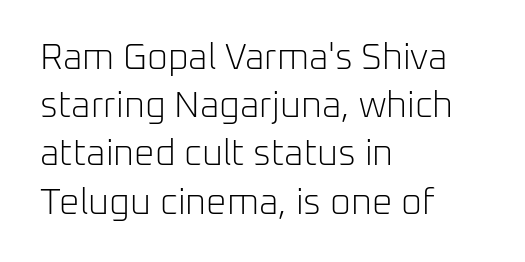
Q: Is the text bold? A: No.
Q: Is the text italic (slanted)? A: No, it is upright.
Q: Is the typeface a serif or a sans-serif typeface? A: Sans-serif.
Q: Is the text underlined? A: No.
Q: How is the paragraph aligned? A: Left-aligned.
Q: Is the spacing between letters normal or unusually wide? A: Normal.
Q: Is the spacing between lines tight, normal or loose? A: Normal.
Q: Width (condensed, normal, or wide)? A: Normal.
Q: Stroke contrast? A: Low.
Q: x-height? A: Medium.
Q: Monospaced? A: No.
